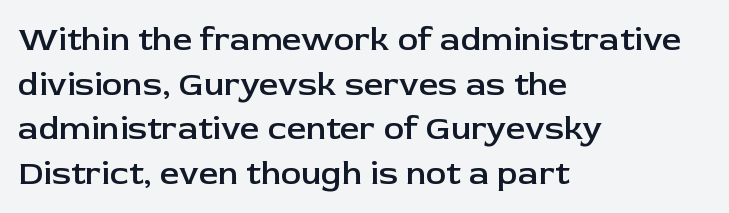
{"serif": "no", "italic": "no", "bold": "semi", "weight": "semibold", "width": "normal", "stroke_contrast": "low", "x_height": "medium", "monospaced": "no", "underline": "no", "align": "left", "line_spacing": "normal", "line_spacing_ratio": 1.31, "letter_spacing": "normal", "letter_spacing_em": 0.0, "glyph_px": 34}
